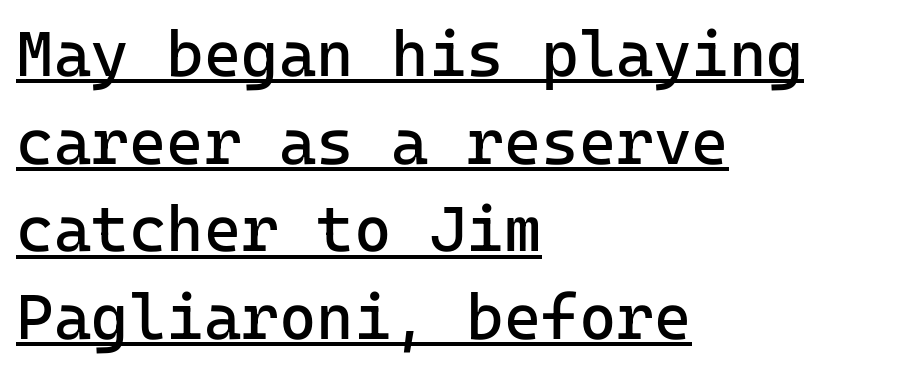
Serif or sans? Sans — the stroke terminals are bare. The letterforms sit shoulder to shoulder at normal distance. The rows are spaced the way most documents space them. This is not heavy type; no bold has been used.
